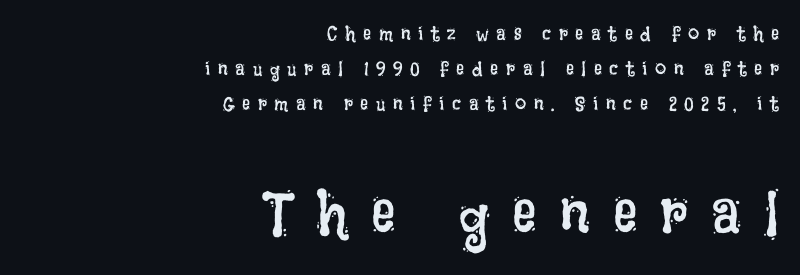
The image shows 61 px regular-weight, condensed type, upright; set right-aligned, line spacing 1.75x, unusually wide letter spacing (+0.38 em), not underlined; the second (bottom) block is 3.05x larger; low stroke contrast and a large x-height.
